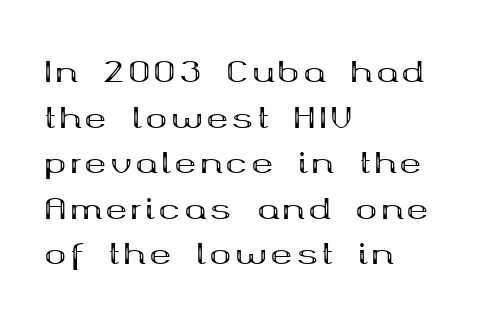
Q: Is the text bold? A: Yes.
Q: Is the text italic (slanted)? A: No, it is upright.
Q: Is the typeface a serif or a sans-serif typeface? A: Serif.
Q: Is the text underlined? A: No.
Q: How is the paragraph aligned? A: Left-aligned.
Q: Is the spacing between lines tight, normal or loose? A: Normal.
Q: Width (condensed, normal, or wide)? A: Wide.
Q: Stroke contrast? A: Medium.
Q: x-height? A: Medium.
Q: Monospaced? A: No.
